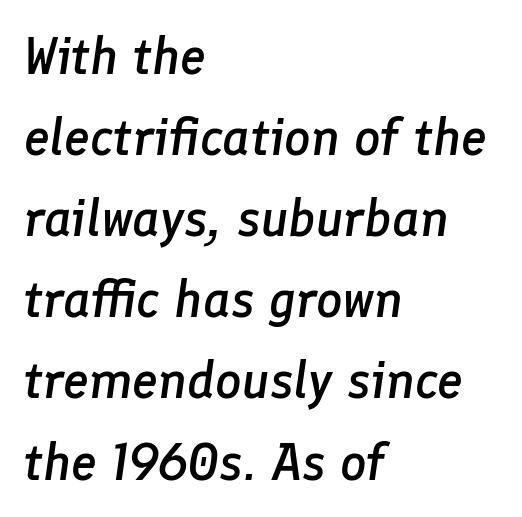
Alignment: flush left. Letters rest on an invisible, unmarked baseline. The rendering uses natural spacing where letterforms have individual widths. Compared with typical paragraphs, the rows here are spaced about the same. Tracking here is standard; glyphs follow each other at the usual distance.
